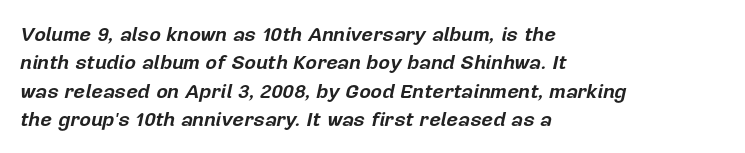
The image shows 20 px bold type, italic (leaning right); set left-aligned, normal line spacing (1.42x), normal letter spacing, not underlined.
